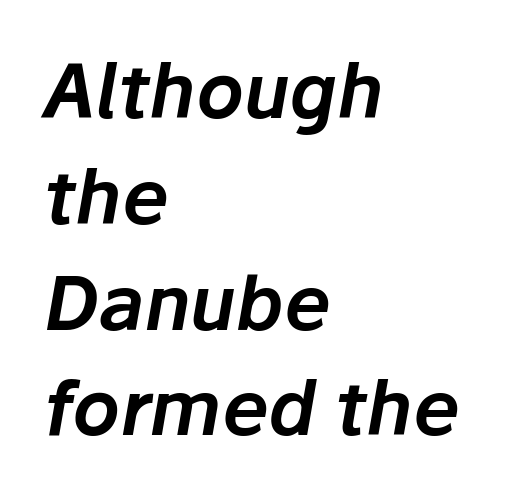
Italic: yes, the glyphs are oblique. The passage shown stacks its lines at a standard gap. The face used here is rendered with its standard letterfit. Glance below the letters and you will spot only blank space.
